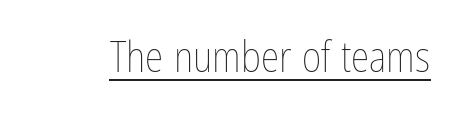
Q: Is the text bold? A: No.
Q: Is the text italic (slanted)? A: No, it is upright.
Q: Is the text underlined? A: Yes.
Q: Is the spacing between letters normal or unusually wide? A: Normal.
Q: Width (condensed, normal, or wide)? A: Condensed.
Q: Stroke contrast? A: Low.
Q: x-height? A: Medium.
Q: Monospaced? A: No.
